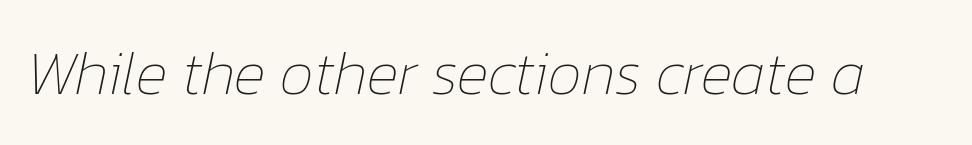
{"italic": "yes", "lean": "right", "slant_degrees": 12, "bold": "no", "weight": "thin", "width": "normal", "stroke_contrast": "low", "x_height": "medium", "monospaced": "no", "underline": "no", "letter_spacing": "normal", "letter_spacing_em": 0.0, "glyph_px": 61}
